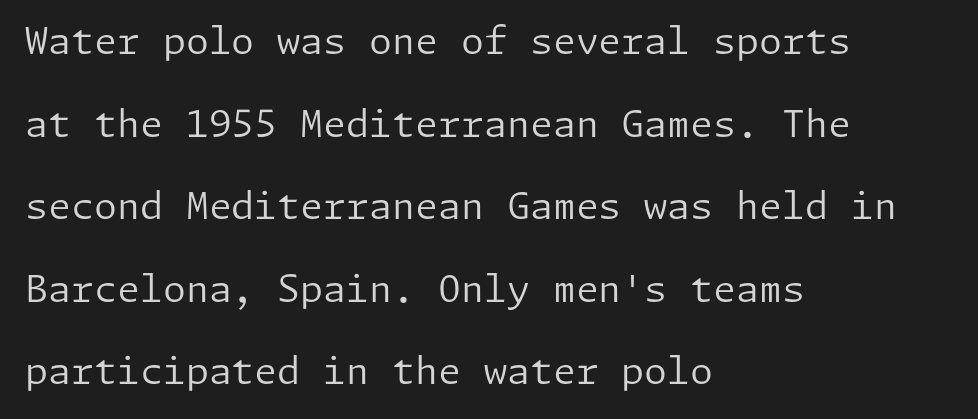
{"serif": "no", "italic": "no", "bold": "no", "weight": "regular", "width": "normal", "stroke_contrast": "low", "x_height": "medium", "underline": "no", "align": "left", "line_spacing": "loose", "line_spacing_ratio": 2.23, "letter_spacing": "normal", "letter_spacing_em": 0.0, "glyph_px": 37}
